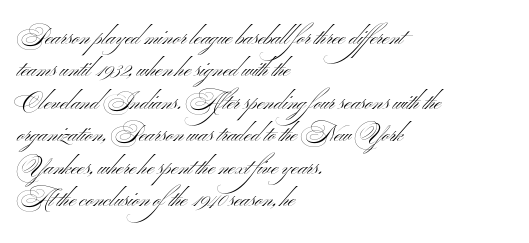
The image shows 23 px text type; set left-aligned, normal line spacing (1.41x), normal letter spacing, not underlined.
